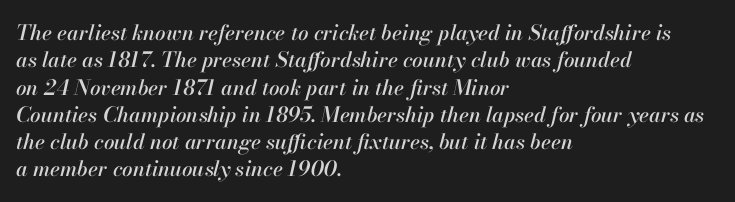
All the whitespace from short lines collects on the right. This sample uses plain, unmodified letter spacing. Line spacing here is normal. This rendering features lettering with no underline. There's an unmistakable incline to the writing here.
